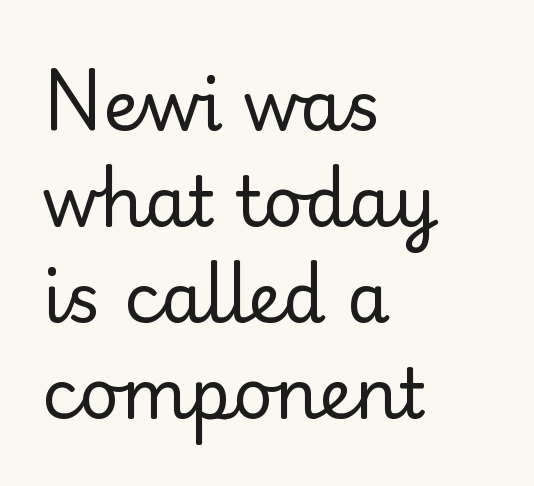
Leading matches the norm, producing a regular column. There is no visible air inserted between adjacent glyphs. Where is the straight margin? On the left. Does the lettering tilt? It doesn't — this is upright. Check under the words: just untouched page. Heft: none added — not bold.
